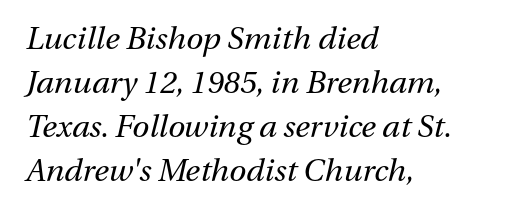
{"italic": "yes", "lean": "right", "slant_degrees": 13, "bold": "no", "weight": "regular", "width": "normal", "stroke_contrast": "medium", "x_height": "medium", "monospaced": "no", "underline": "no", "align": "left", "line_spacing": "normal", "line_spacing_ratio": 1.42, "letter_spacing": "normal", "letter_spacing_em": 0.0, "glyph_px": 31}
